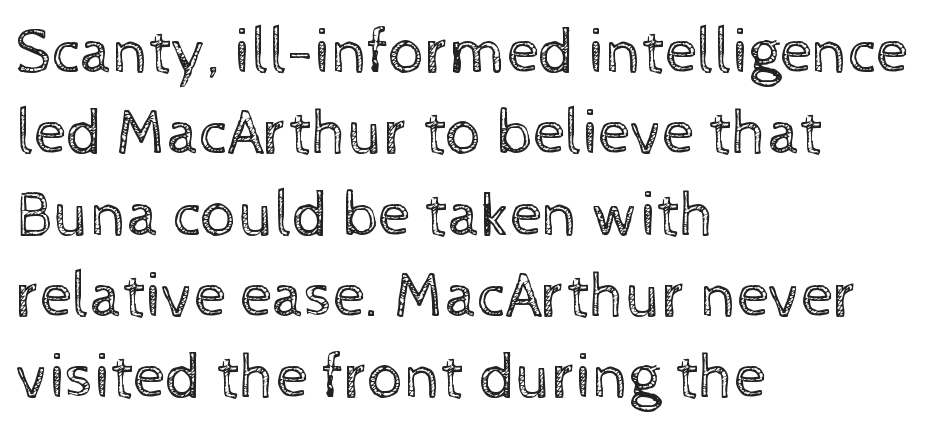
The image shows 64 px regular-weight type, upright; set left-aligned, normal line spacing (1.27x), normal letter spacing, not underlined; a medium x-height.
